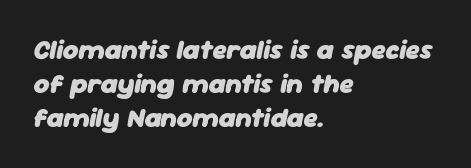
{"italic": "yes", "lean": "right", "slant_degrees": 11, "bold": "yes", "underline": "no", "align": "left", "line_spacing": "normal", "line_spacing_ratio": 1.26, "letter_spacing": "normal", "letter_spacing_em": 0.0, "glyph_px": 27}
